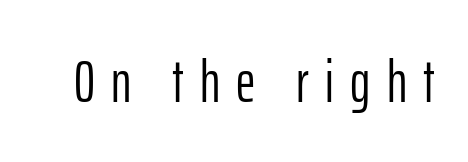
Q: Is the text bold? A: No.
Q: Is the text italic (slanted)? A: No, it is upright.
Q: Is the typeface a serif or a sans-serif typeface? A: Sans-serif.
Q: Is the text underlined? A: No.
Q: Is the spacing between letters normal or unusually wide? A: Unusually wide.
Q: Width (condensed, normal, or wide)? A: Condensed.
Q: Stroke contrast? A: Low.
Q: x-height? A: Medium.
Q: Monospaced? A: No.
